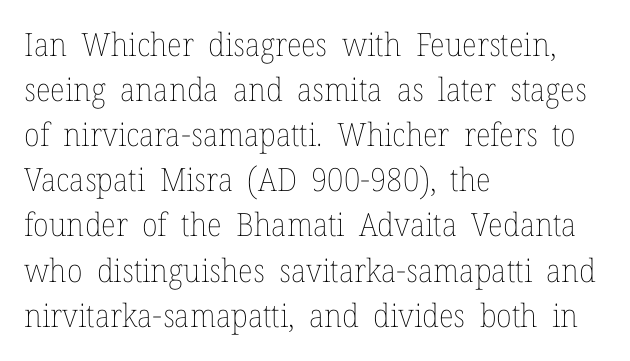
Q: Is the text bold? A: No.
Q: Is the text italic (slanted)? A: No, it is upright.
Q: Is the text underlined? A: No.
Q: How is the paragraph aligned? A: Left-aligned.
Q: Is the spacing between letters normal or unusually wide? A: Normal.
Q: Is the spacing between lines tight, normal or loose? A: Normal.
Q: Width (condensed, normal, or wide)? A: Normal.
Q: Stroke contrast? A: Low.
Q: x-height? A: Medium.
Q: Monospaced? A: No.
